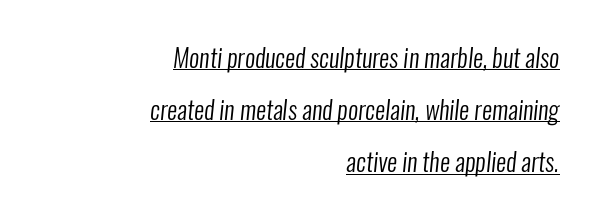
The image shows 25 px text type; set right-aligned, loose line spacing (2.09x), normal letter spacing, underlined.
